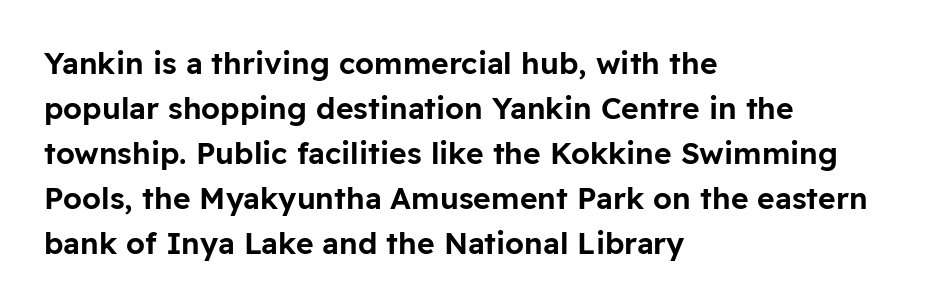
The specimen omits any rule beneath the text block's lines. The setting favours the left margin, as ordinary paragraphs usually do. How would I describe the line gaps? Plain and ordinary. The face used here is rendered with its standard letterfit.
